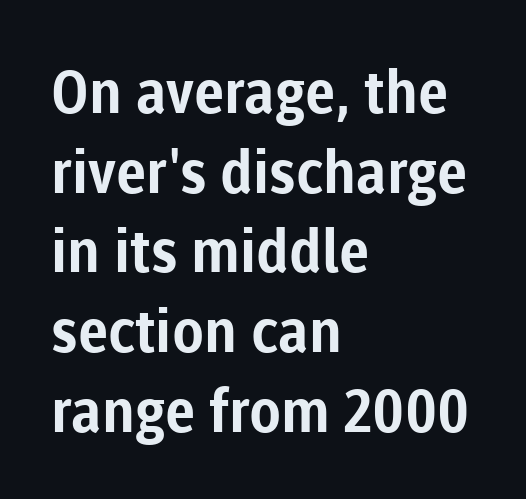
These lines stack with their left ends in a neat column. Do the letters lean? They stand straight. Each letter's strokes conclude bluntly, with no projecting serifs. The passage shown is typed in a proportional face where columns would drift. Typesetter's note: full bold, strokes at maximum text heaviness.
